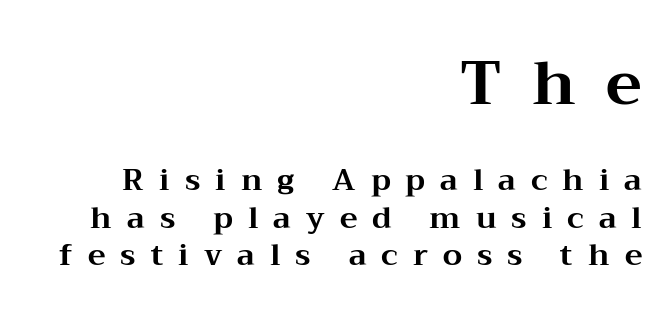
{"serif": "yes", "italic": "no", "bold": "yes", "weight": "bold", "width": "wide", "stroke_contrast": "medium", "x_height": "medium", "monospaced": "no", "underline": "no", "align": "right", "line_spacing_ratio": 1.24, "letter_spacing": "wide", "letter_spacing_em": 0.5, "larger_block": "first", "size_ratio": 2.03, "glyph_px": 61}
